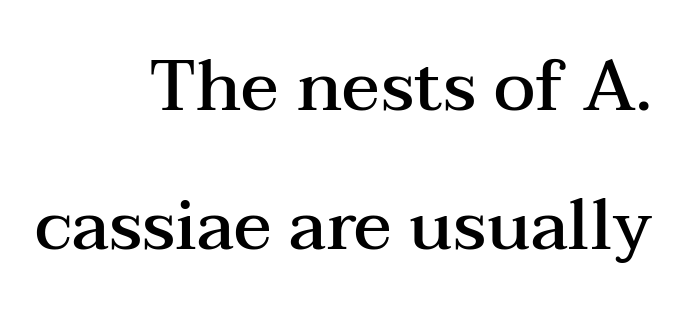
The image shows 70 px semibold, wide serif type, upright; set right-aligned, loose line spacing (1.99x), normal letter spacing, not underlined; medium stroke contrast and a medium x-height.
